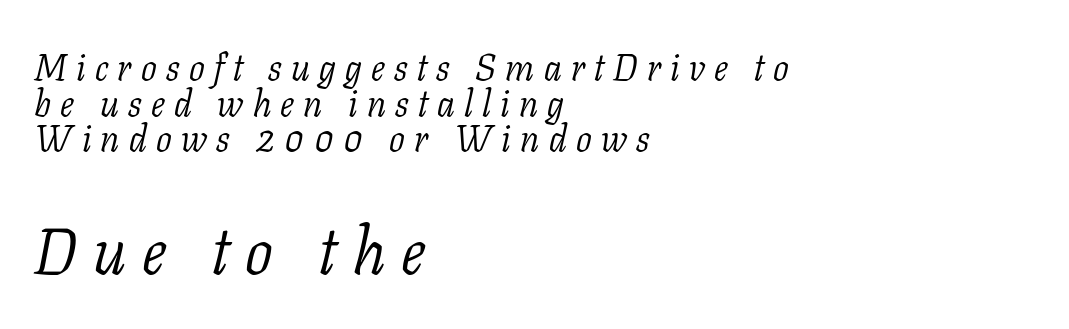
Q: Is the text bold? A: No.
Q: Is the text italic (slanted)? A: Yes, it leans right by about 11 degrees.
Q: Is the typeface a serif or a sans-serif typeface? A: Serif.
Q: Is the text underlined? A: No.
Q: How is the paragraph aligned? A: Left-aligned.
Q: Is the spacing between letters normal or unusually wide? A: Unusually wide.
Q: Is the spacing between lines tight, normal or loose? A: Tight.
Q: Which block of text is set in a larger size, the first (top) or the second (bottom)? A: The second (bottom) one.
Q: Width (condensed, normal, or wide)? A: Normal.
Q: Stroke contrast? A: Low.
Q: x-height? A: Medium.
Q: Monospaced? A: No.
